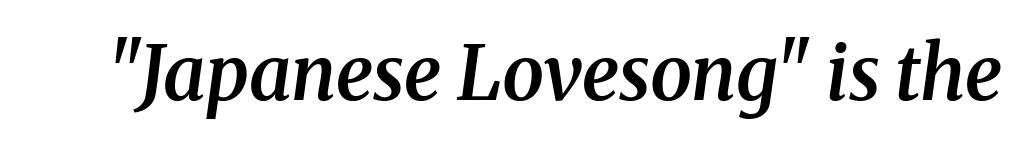
The image shows 75 px semibold serif type, italic (leaning right); set normal letter spacing, not underlined; medium stroke contrast and a medium x-height.
